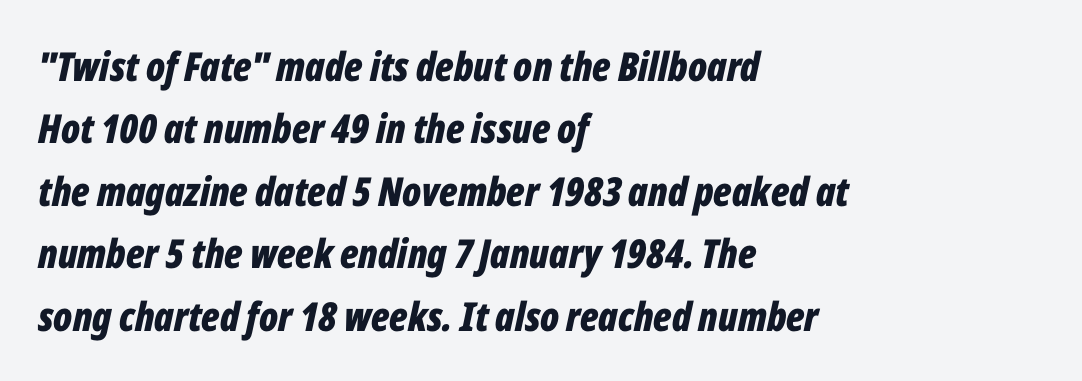
The image shows 40 px bold, condensed type, italic (leaning right); set left-aligned, normal line spacing (1.56x), normal letter spacing, not underlined; low stroke contrast and a medium x-height.
